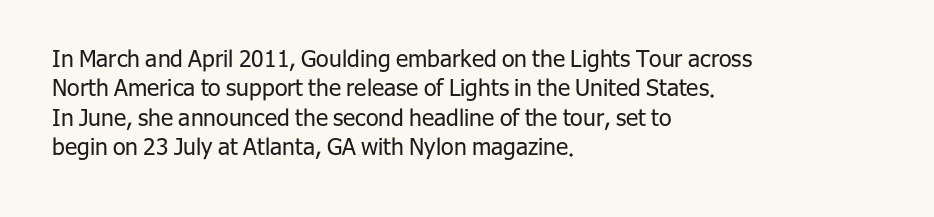
It's the straight-up-and-down kind of type. The face used here is rendered with its standard letterfit. The setting favours the left margin, as ordinary paragraphs usually do. This is not heavy type; no bold has been used. Interline gaps are of average width in this sample.
